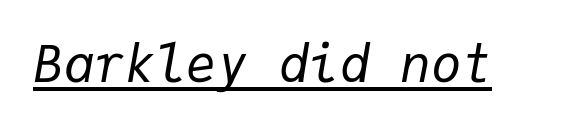
The image shows 51 px regular-weight type, italic (leaning right), monospaced; set normal letter spacing, underlined; low stroke contrast and a medium x-height.
